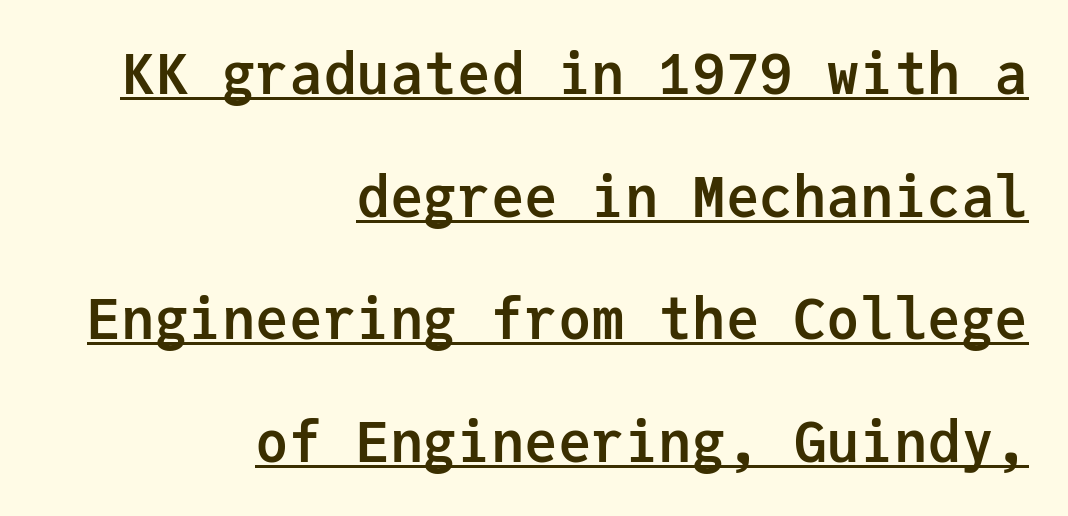
Grotesque or geometric, the face here clearly has no serifs. Stroke thickness is high; the sample reads as a true bold. The rendering uses typewriter-style spacing with identical character cells. Style check: upright.
